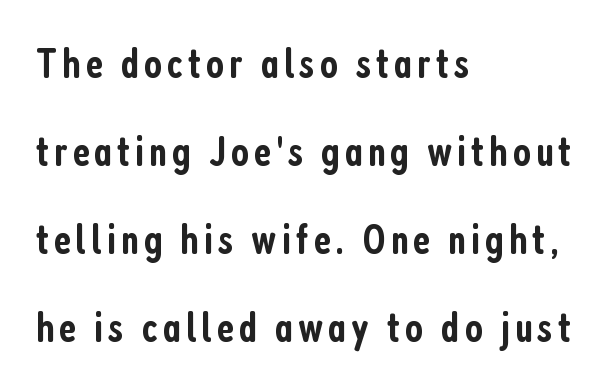
Varying glyph widths throughout — classic text-font behaviour. I'd call this a sans setting — the letters go barefoot. The block of text is sparse from top to bottom, with ample space between rows. The specimen omits any rule beneath the text block's lines.
